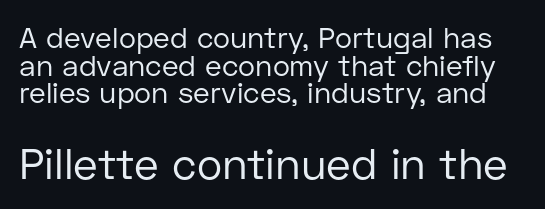
{"serif": "no", "italic": "no", "bold": "no", "weight": "regular", "width": "normal", "stroke_contrast": "low", "x_height": "medium", "monospaced": "no", "underline": "no", "line_spacing": "tight", "line_spacing_ratio": 0.95, "letter_spacing": "normal", "letter_spacing_em": 0.0, "larger_block": "second", "size_ratio": 1.48, "glyph_px": 43}
